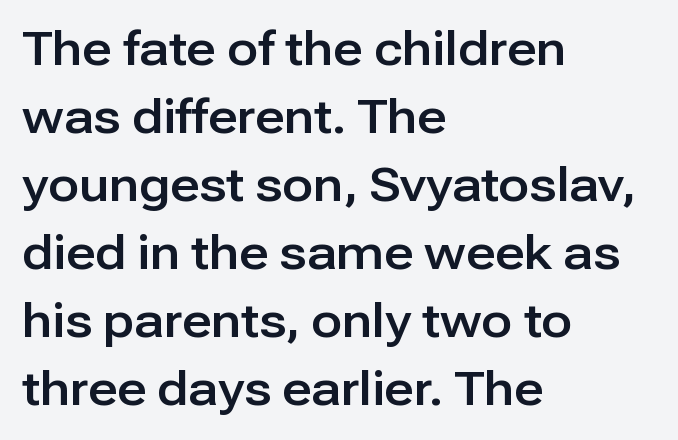
The image shows 46 px sans-serif type, upright; set left-aligned, normal line spacing (1.48x), normal letter spacing, not underlined; low stroke contrast and a medium x-height.
